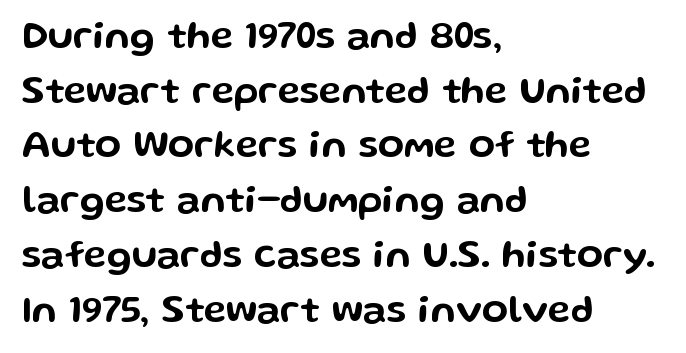
The image shows 38 px wide sans-serif type, upright; set left-aligned, normal line spacing (1.44x), normal letter spacing, not underlined; low stroke contrast and a medium x-height.
